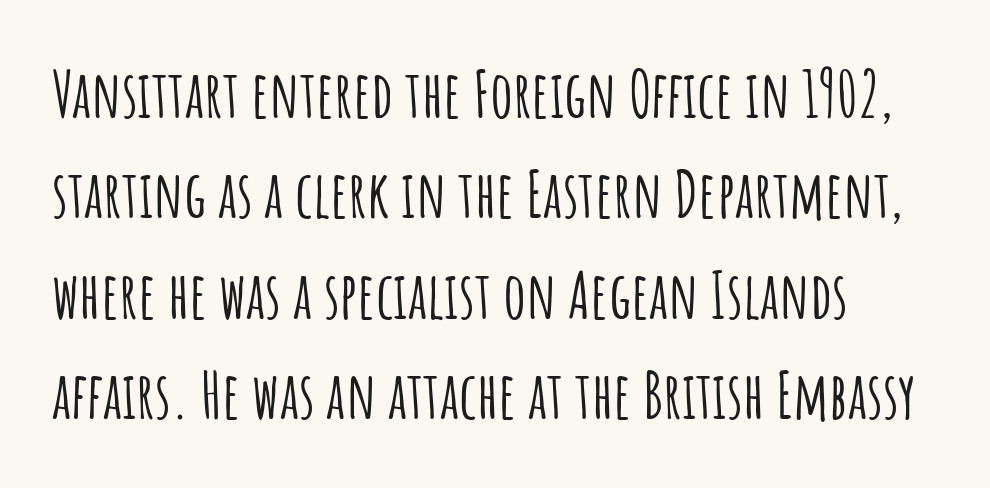
Q: Is the text italic (slanted)? A: No, it is upright.
Q: Is the typeface a serif or a sans-serif typeface? A: Sans-serif.
Q: Is the text underlined? A: No.
Q: How is the paragraph aligned? A: Left-aligned.
Q: Is the spacing between letters normal or unusually wide? A: Normal.
Q: Is the spacing between lines tight, normal or loose? A: Normal.
Q: Width (condensed, normal, or wide)? A: Condensed.
Q: Stroke contrast? A: Low.
Q: x-height? A: Large.
Q: Monospaced? A: No.
